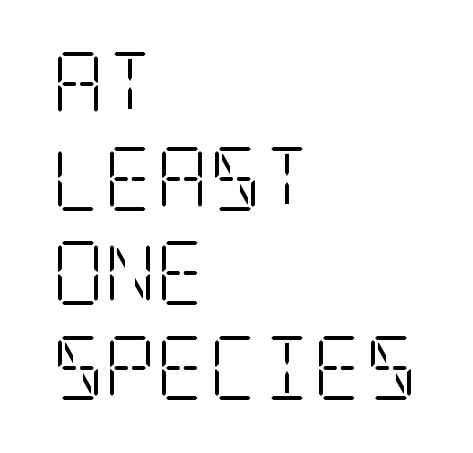
Q: Is the text bold? A: No.
Q: Is the text italic (slanted)? A: No, it is upright.
Q: Is the typeface a serif or a sans-serif typeface? A: Serif.
Q: Is the text underlined? A: No.
Q: How is the paragraph aligned? A: Left-aligned.
Q: Is the spacing between letters normal or unusually wide? A: Normal.
Q: Is the spacing between lines tight, normal or loose? A: Normal.
Q: Width (condensed, normal, or wide)? A: Condensed.
Q: Stroke contrast? A: Low.
Q: x-height? A: Large.
